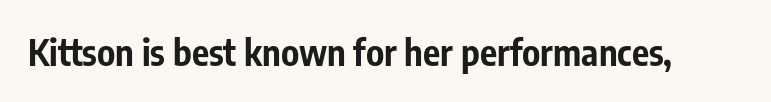
{"serif": "no", "italic": "no", "bold": "yes", "weight": "bold", "width": "condensed", "stroke_contrast": "low", "x_height": "medium", "monospaced": "no", "underline": "no", "letter_spacing": "normal", "letter_spacing_em": 0.0, "glyph_px": 36}
